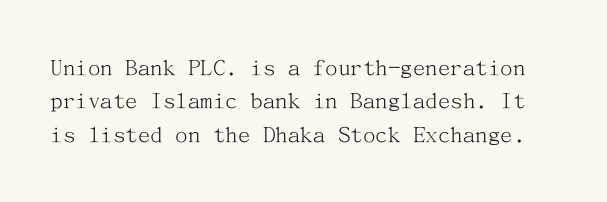
{"italic": "no", "bold": "no", "underline": "no", "line_spacing": "normal", "line_spacing_ratio": 1.34, "letter_spacing": "normal", "letter_spacing_em": 0.0, "glyph_px": 25}
